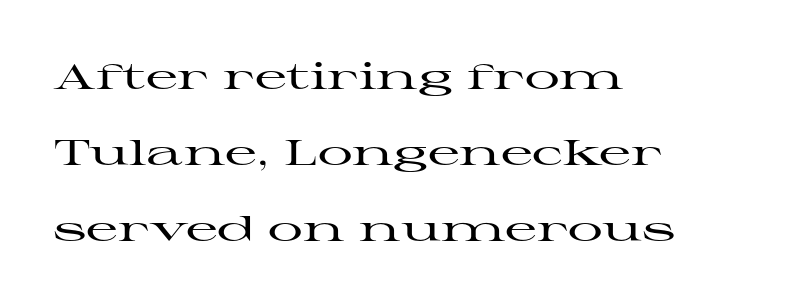
The image shows 35 px wide serif type, upright; set left-aligned, loose line spacing (2.17x), normal letter spacing, not underlined; high stroke contrast and a medium x-height.
